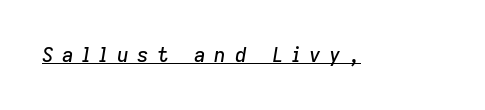
Q: Is the text italic (slanted)? A: Yes, it leans right by about 9 degrees.
Q: Is the text underlined? A: Yes.
Q: Is the spacing between letters normal or unusually wide? A: Unusually wide.
